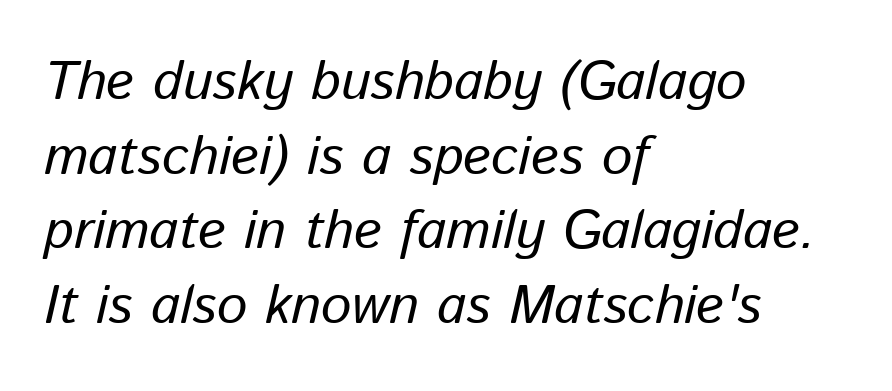
The image shows 54 px text type, italic (leaning right); set left-aligned, normal line spacing (1.38x), normal letter spacing, not underlined; low stroke contrast and a medium x-height.
